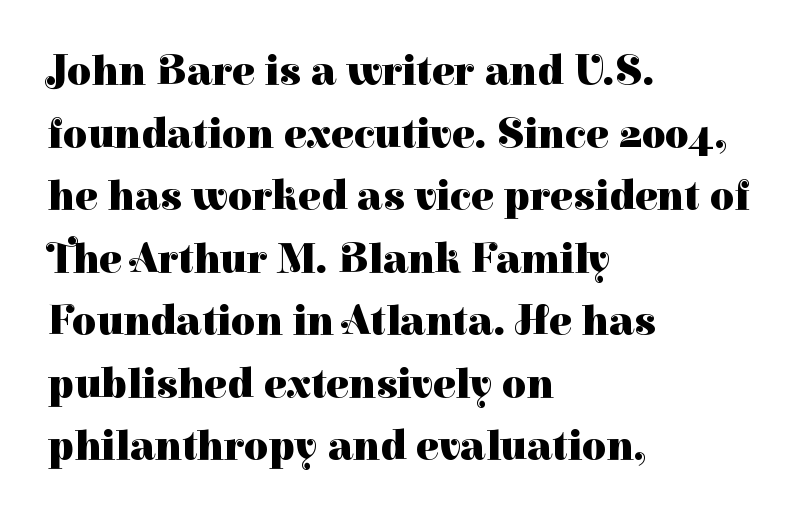
Q: Is the text bold? A: Yes.
Q: Is the text italic (slanted)? A: No, it is upright.
Q: Is the typeface a serif or a sans-serif typeface? A: Serif.
Q: Is the text underlined? A: No.
Q: How is the paragraph aligned? A: Left-aligned.
Q: Is the spacing between letters normal or unusually wide? A: Normal.
Q: Is the spacing between lines tight, normal or loose? A: Normal.
Q: Width (condensed, normal, or wide)? A: Normal.
Q: Stroke contrast? A: High.
Q: x-height? A: Medium.
Q: Monospaced? A: No.
